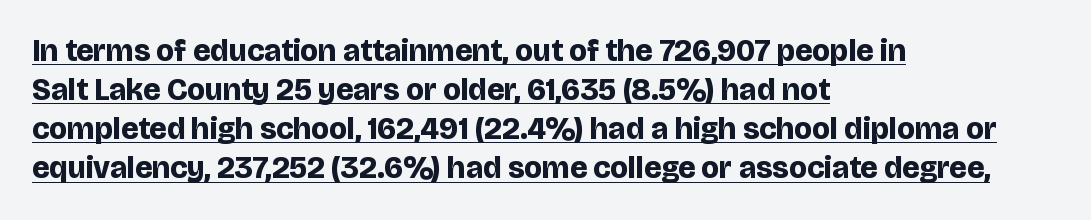
{"serif": "no", "italic": "no", "bold": "yes", "weight": "bold", "width": "normal", "stroke_contrast": "low", "x_height": "large", "monospaced": "no", "underline": "yes", "align": "left", "line_spacing": "normal", "line_spacing_ratio": 1.26, "letter_spacing": "normal", "letter_spacing_em": 0.0, "glyph_px": 31}
